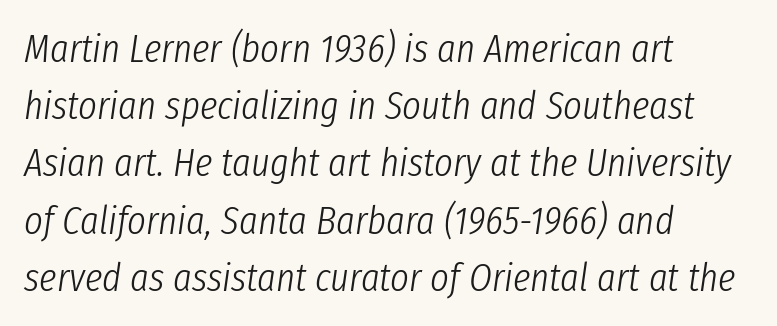
{"italic": "yes", "lean": "right", "slant_degrees": 8, "bold": "no", "weight": "light", "width": "condensed", "stroke_contrast": "low", "x_height": "medium", "monospaced": "no", "underline": "no", "align": "left", "line_spacing": "normal", "line_spacing_ratio": 1.43, "letter_spacing": "normal", "letter_spacing_em": 0.0, "glyph_px": 40}
